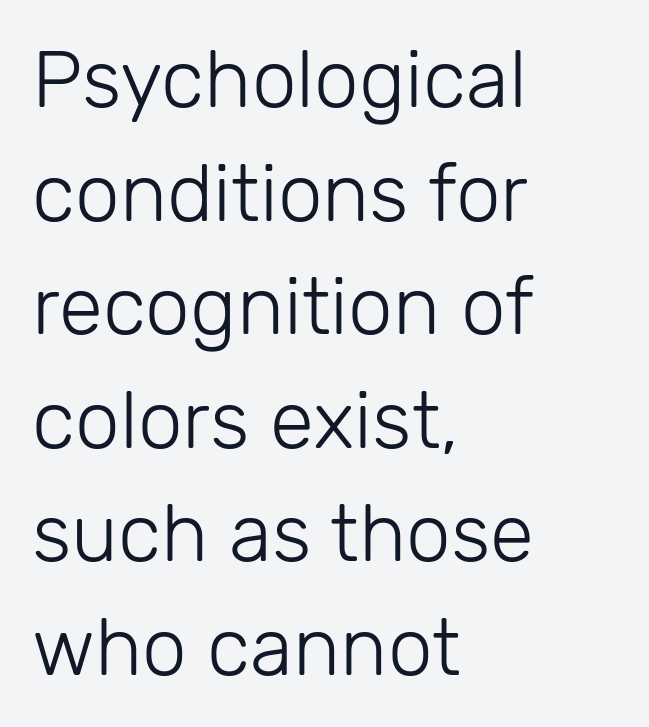
{"serif": "no", "italic": "no", "bold": "no", "weight": "light", "width": "normal", "stroke_contrast": "low", "x_height": "medium", "monospaced": "no", "underline": "no", "align": "left", "line_spacing": "normal", "line_spacing_ratio": 1.42, "letter_spacing": "normal", "letter_spacing_em": 0.0, "glyph_px": 80}
